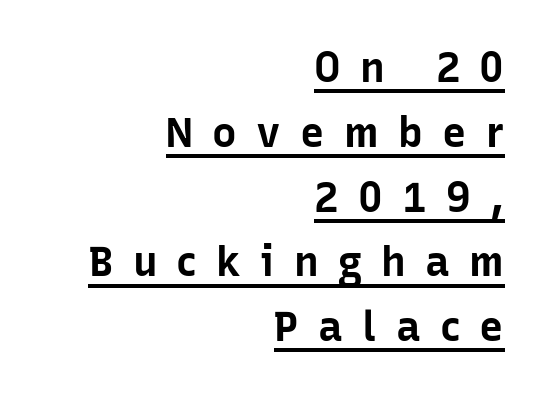
The image shows 41 px bold sans-serif type, upright; set right-aligned, normal line spacing (1.58x), unusually wide letter spacing (+0.47 em), underlined; low stroke contrast and a medium x-height.
